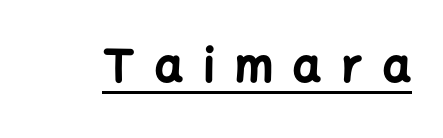
The image shows 44 px bold sans-serif type, upright; set unusually wide letter spacing (+0.47 em), underlined; low stroke contrast and a medium x-height.
